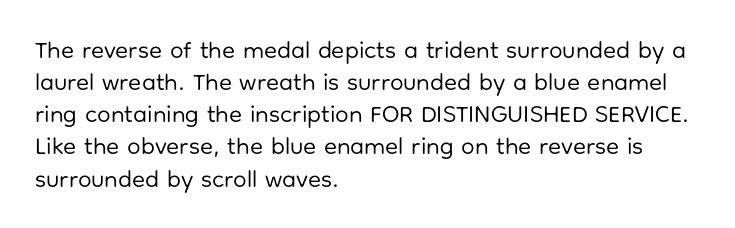
Q: Is the text bold? A: No.
Q: Is the text italic (slanted)? A: No, it is upright.
Q: Is the text underlined? A: No.
Q: How is the paragraph aligned? A: Left-aligned.
Q: Is the spacing between letters normal or unusually wide? A: Normal.
Q: Is the spacing between lines tight, normal or loose? A: Normal.
